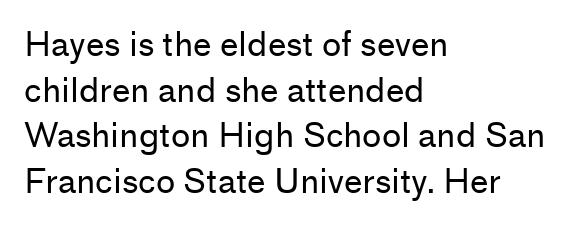
Q: Is the text bold? A: No.
Q: Is the text italic (slanted)? A: No, it is upright.
Q: Is the typeface a serif or a sans-serif typeface? A: Sans-serif.
Q: Is the text underlined? A: No.
Q: How is the paragraph aligned? A: Left-aligned.
Q: Is the spacing between letters normal or unusually wide? A: Normal.
Q: Is the spacing between lines tight, normal or loose? A: Normal.
Q: Width (condensed, normal, or wide)? A: Normal.
Q: Stroke contrast? A: Low.
Q: x-height? A: Medium.
Q: Monospaced? A: No.
